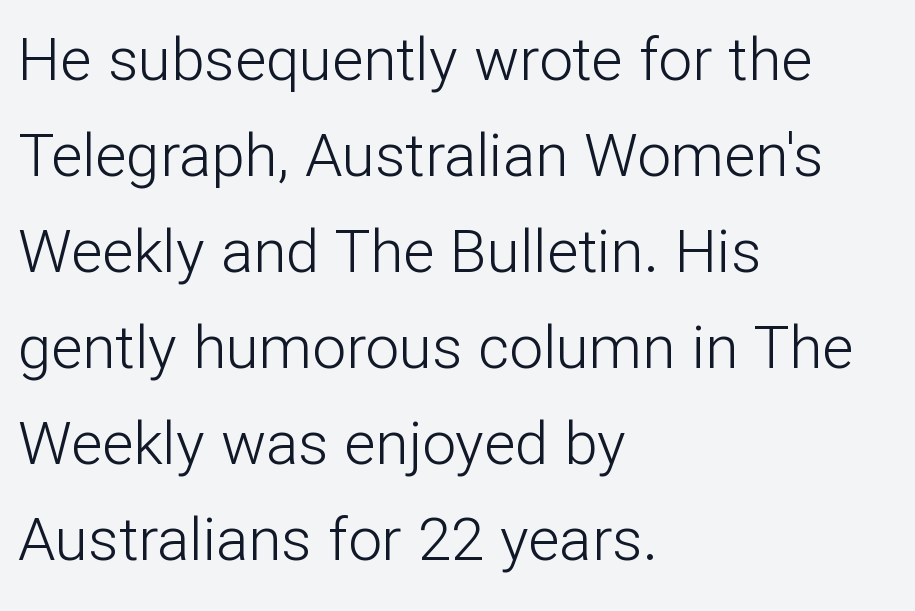
Q: Is the text bold? A: No.
Q: Is the text italic (slanted)? A: No, it is upright.
Q: Is the typeface a serif or a sans-serif typeface? A: Sans-serif.
Q: Is the text underlined? A: No.
Q: How is the paragraph aligned? A: Left-aligned.
Q: Is the spacing between letters normal or unusually wide? A: Normal.
Q: Is the spacing between lines tight, normal or loose? A: Normal.
Q: Width (condensed, normal, or wide)? A: Normal.
Q: Stroke contrast? A: Low.
Q: x-height? A: Medium.
Q: Monospaced? A: No.
